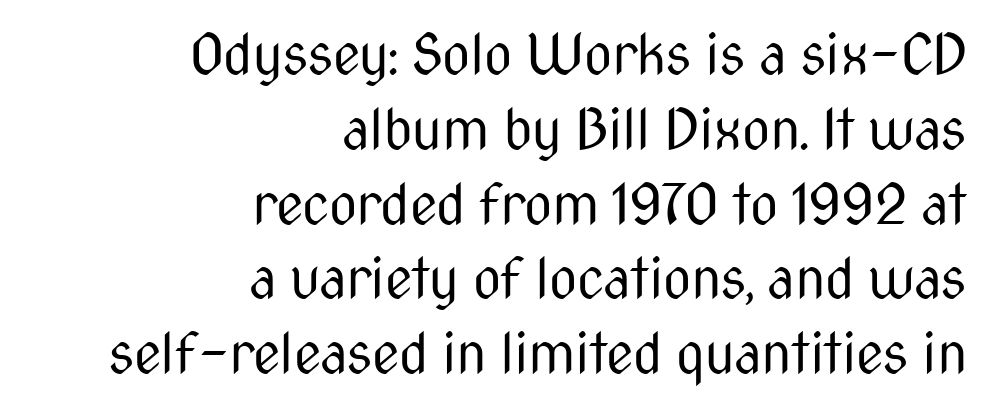
The image shows 55 px regular-weight, condensed sans-serif type, upright; set right-aligned, normal line spacing (1.36x), normal letter spacing, not underlined; medium stroke contrast and a medium x-height.
